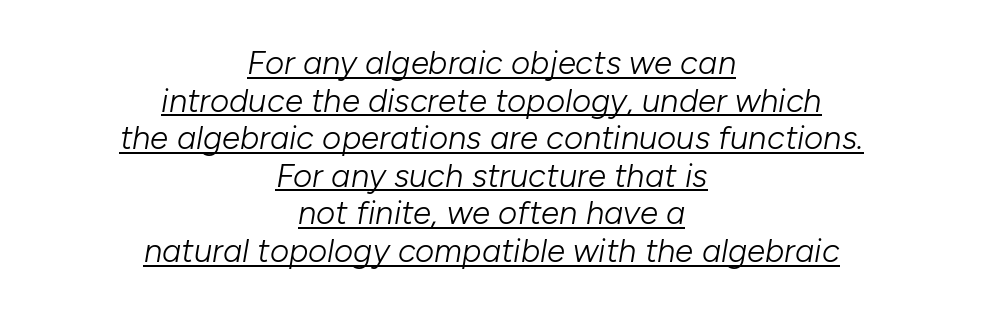
Q: Is the text bold? A: No.
Q: Is the text italic (slanted)? A: Yes, it leans right by about 10 degrees.
Q: Is the text underlined? A: Yes.
Q: How is the paragraph aligned? A: Centered.
Q: Is the spacing between letters normal or unusually wide? A: Normal.
Q: Is the spacing between lines tight, normal or loose? A: Tight.
Q: Width (condensed, normal, or wide)? A: Normal.
Q: Stroke contrast? A: Low.
Q: x-height? A: Medium.
Q: Monospaced? A: No.
